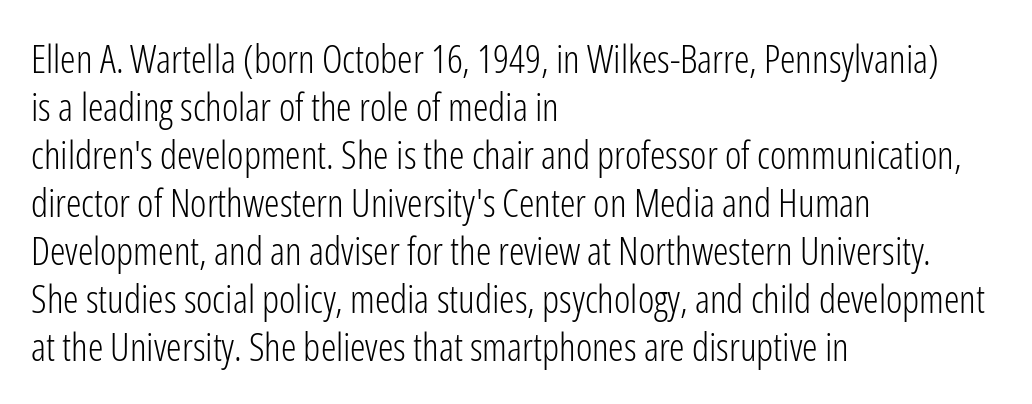
{"serif": "no", "italic": "no", "bold": "no", "weight": "light", "width": "condensed", "stroke_contrast": "low", "x_height": "medium", "monospaced": "no", "underline": "no", "align": "left", "line_spacing_ratio": 1.23, "letter_spacing": "normal", "letter_spacing_em": 0.0, "glyph_px": 39}
